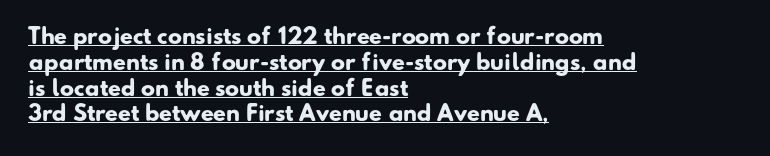
The image shows 21 px bold type; set left-aligned, line spacing 1.23x, normal letter spacing, underlined.
